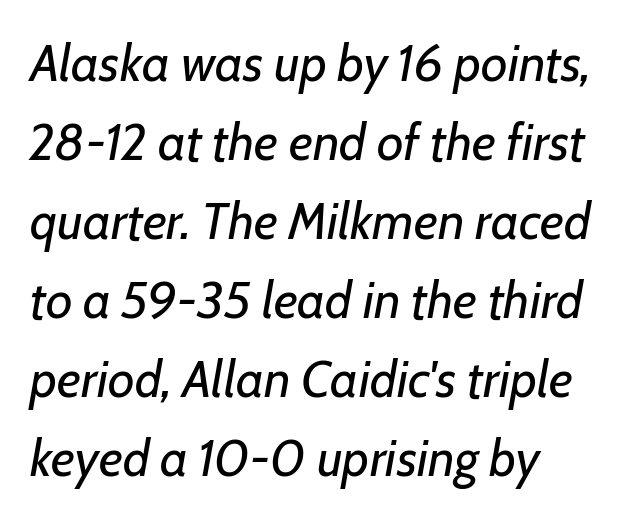
The image shows 52 px regular-weight type, italic (leaning right); set normal line spacing (1.52x), normal letter spacing, not underlined; low stroke contrast and a medium x-height.
